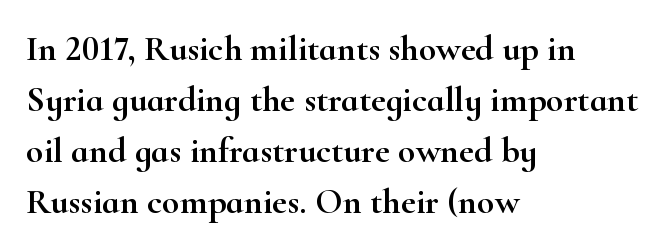
Is there any slant? The stems are plumb. Quick note: underline off. No extra tracking has been applied to these lines. Normally led — the rows are evenly, conventionally spaced. You could not count columns in this text — the font is proportionally spaced.
